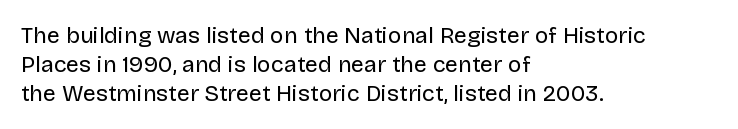
The image shows 23 px text type, upright; set left-aligned, normal line spacing (1.26x), normal letter spacing, not underlined.
